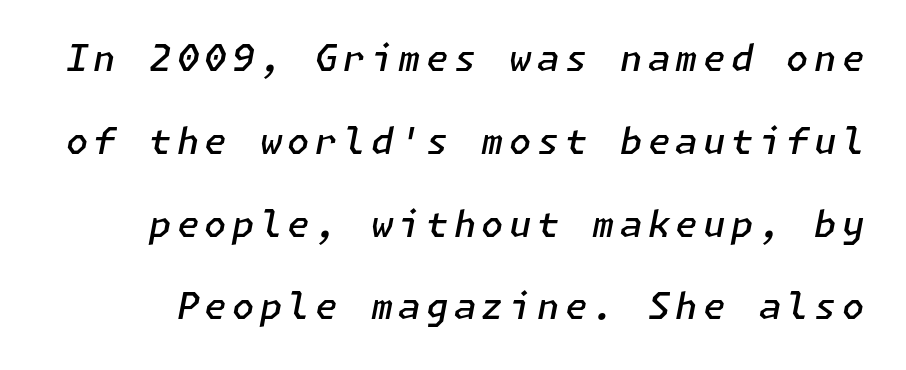
{"italic": "yes", "lean": "right", "slant_degrees": 11, "bold": "semi", "weight": "semibold", "width": "normal", "stroke_contrast": "low", "x_height": "medium", "underline": "no", "line_spacing": "loose", "line_spacing_ratio": 2.3, "glyph_px": 36}
